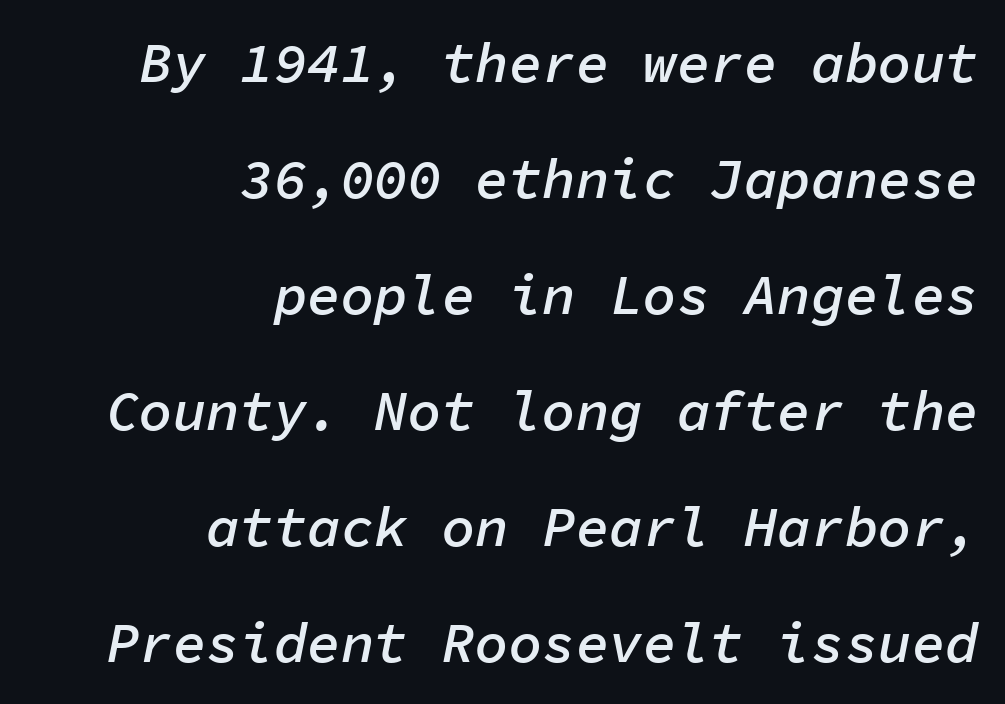
The letters are slanted; this is an italic face. Vertical spacing — loose. The rendering keeps characters at their native spacing. Where is the straight margin? On the right. Unmarked baselines from the first word to the last. Summary of weight: moderately heavy, a semibold.
